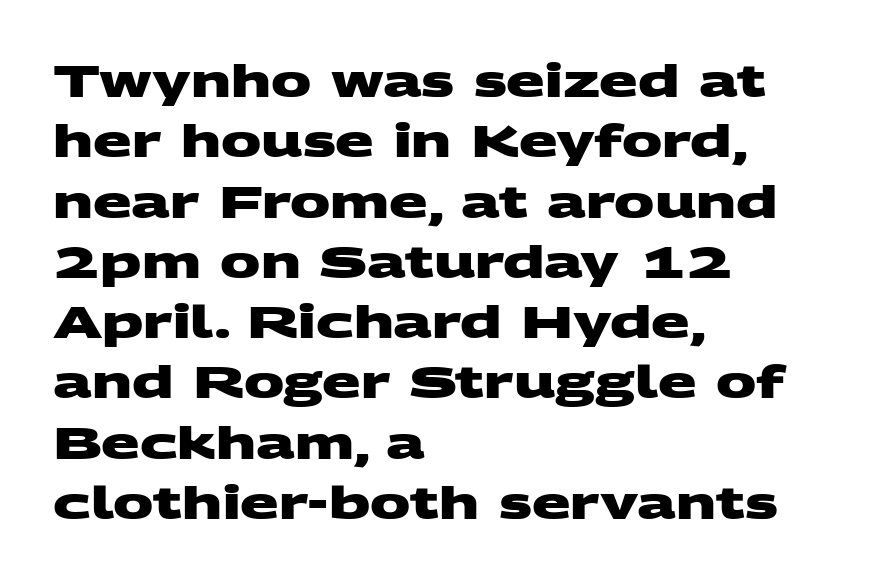
The image shows 45 px heavy, wide sans-serif type; set left-aligned, normal line spacing (1.34x), normal letter spacing, not underlined; medium stroke contrast and a large x-height.
